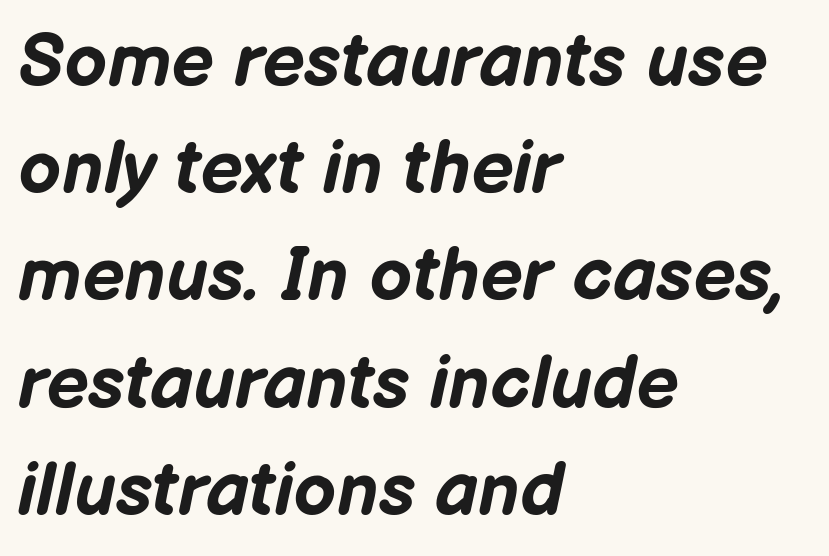
The image shows 75 px bold type, italic (leaning right); set left-aligned, normal line spacing (1.43x), normal letter spacing, not underlined; low stroke contrast and a medium x-height.
